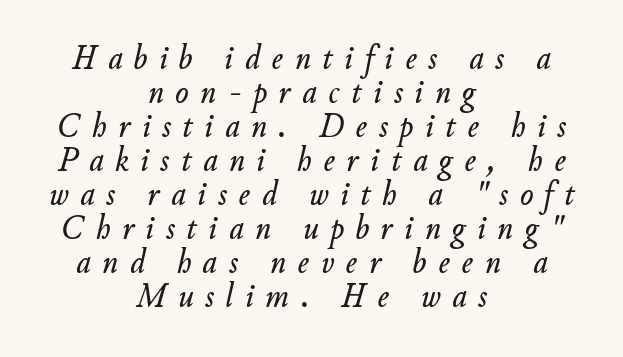
Q: Is the text italic (slanted)? A: Yes, it leans right by about 11 degrees.
Q: Is the text underlined? A: No.
Q: How is the paragraph aligned? A: Centered.
Q: Is the spacing between letters normal or unusually wide? A: Unusually wide.
Q: Is the spacing between lines tight, normal or loose? A: Tight.
Q: Width (condensed, normal, or wide)? A: Normal.
Q: Stroke contrast? A: Low.
Q: x-height? A: Small.
Q: Monospaced? A: No.
